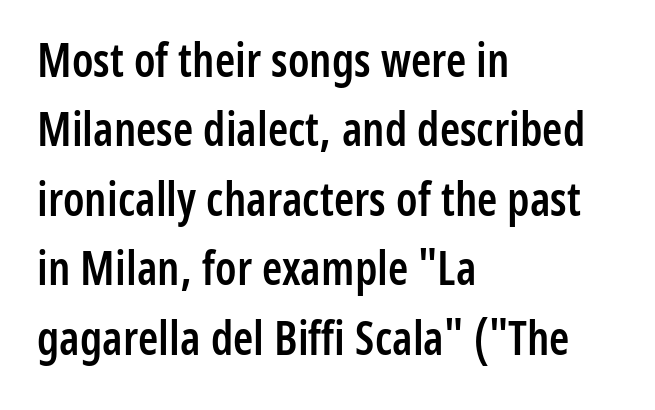
The zone under the glyphs is completely vacant. Semibold letterforms, between regular and bold. The rendering shows plain stroke endings on the letterforms — a sans-serif design. Characters follow at the spacing the type designer built in. This sample is left-justified, so line endings fall wherever the words run out. Each new line begins a customary step beneath the previous one.
